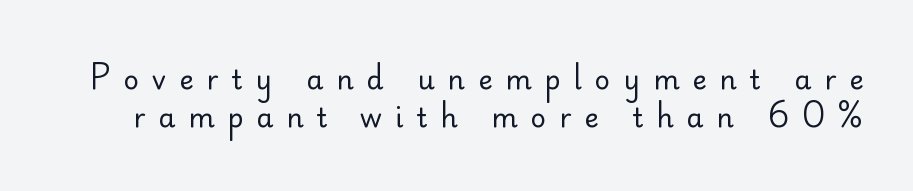
Line spacing here is normal. This is roman type, the default non-slanted kind. A clean baseline with only descenders dipping below it. Heft: none added — not bold. Look at the tracking — it's clearly loosened, letters drifting apart.
